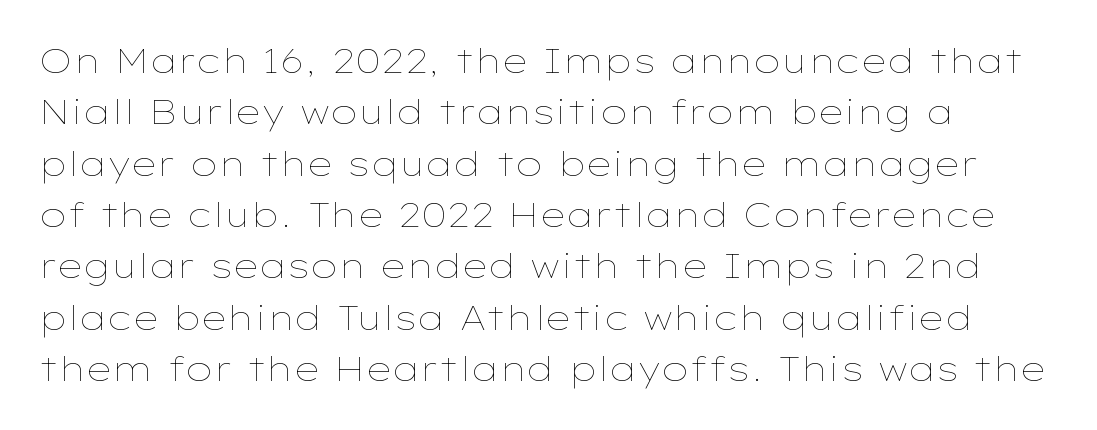
The image shows 34 px thin, wide type, upright; set left-aligned, normal line spacing (1.51x), normal letter spacing, not underlined; low stroke contrast and a medium x-height.
